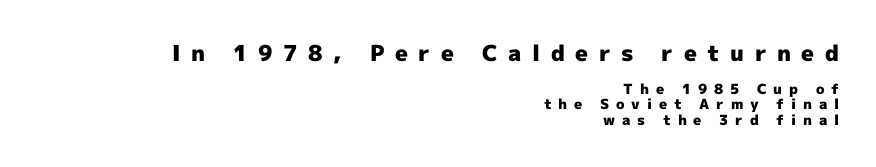
Glyph-to-glyph distance is far greater than everyday printed text. Stroke thickness is high; the sample reads as a true bold. Quick note: interline space is minimal. Reading down the block, your eye finds every line finishing at a fixed right position. Ascenders rise straight up at ninety degrees.
